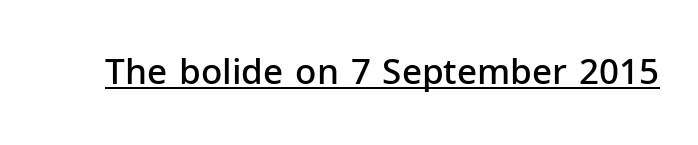
The image shows 35 px semibold sans-serif type, upright; set normal letter spacing, underlined; low stroke contrast and a medium x-height.
